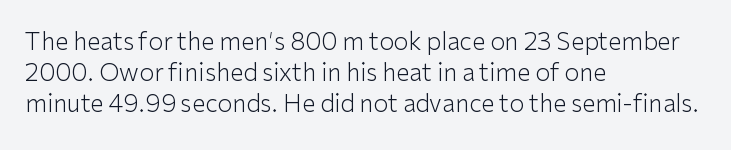
{"italic": "no", "bold": "no", "underline": "no", "align": "left", "line_spacing": "normal", "line_spacing_ratio": 1.3, "letter_spacing": "normal", "letter_spacing_em": 0.0, "glyph_px": 24}
